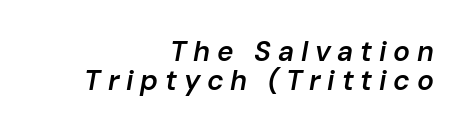
Q: Is the text bold? A: Semi-bold.
Q: Is the text italic (slanted)? A: Yes, it leans right by about 10 degrees.
Q: Is the text underlined? A: No.
Q: How is the paragraph aligned? A: Right-aligned.
Q: Is the spacing between letters normal or unusually wide? A: Unusually wide.
Q: Is the spacing between lines tight, normal or loose? A: Tight.
Q: Width (condensed, normal, or wide)? A: Normal.
Q: Stroke contrast? A: Low.
Q: x-height? A: Medium.
Q: Monospaced? A: No.
